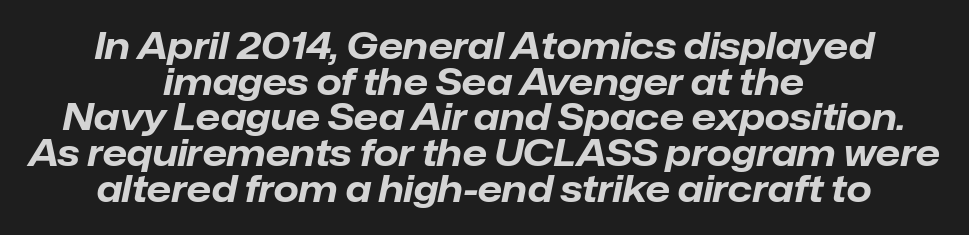
The image shows 36 px bold type, italic (leaning right); set centered, tight line spacing (0.99x), normal letter spacing, not underlined; low stroke contrast and a medium x-height.
